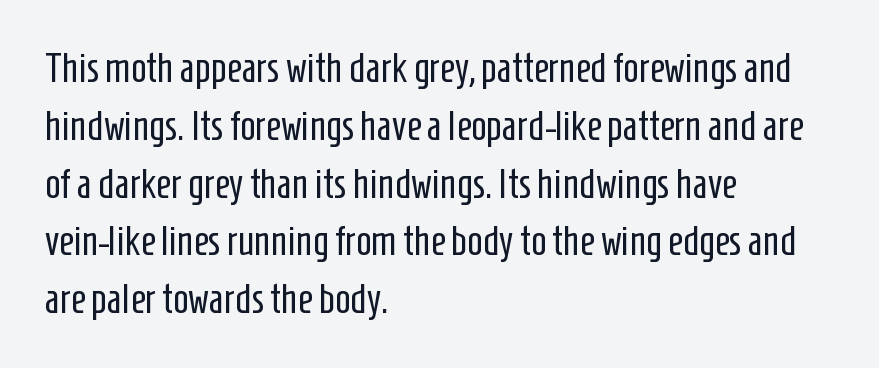
Q: Is the text bold? A: No.
Q: Is the text italic (slanted)? A: No, it is upright.
Q: Is the typeface a serif or a sans-serif typeface? A: Sans-serif.
Q: Is the text underlined? A: No.
Q: How is the paragraph aligned? A: Left-aligned.
Q: Is the spacing between letters normal or unusually wide? A: Normal.
Q: Is the spacing between lines tight, normal or loose? A: Normal.
Q: Width (condensed, normal, or wide)? A: Condensed.
Q: Stroke contrast? A: Low.
Q: x-height? A: Medium.
Q: Monospaced? A: No.
